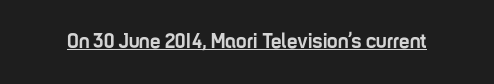
Q: Is the text bold? A: Yes.
Q: Is the text italic (slanted)? A: No, it is upright.
Q: Is the text underlined? A: Yes.
Q: Is the spacing between letters normal or unusually wide? A: Normal.
